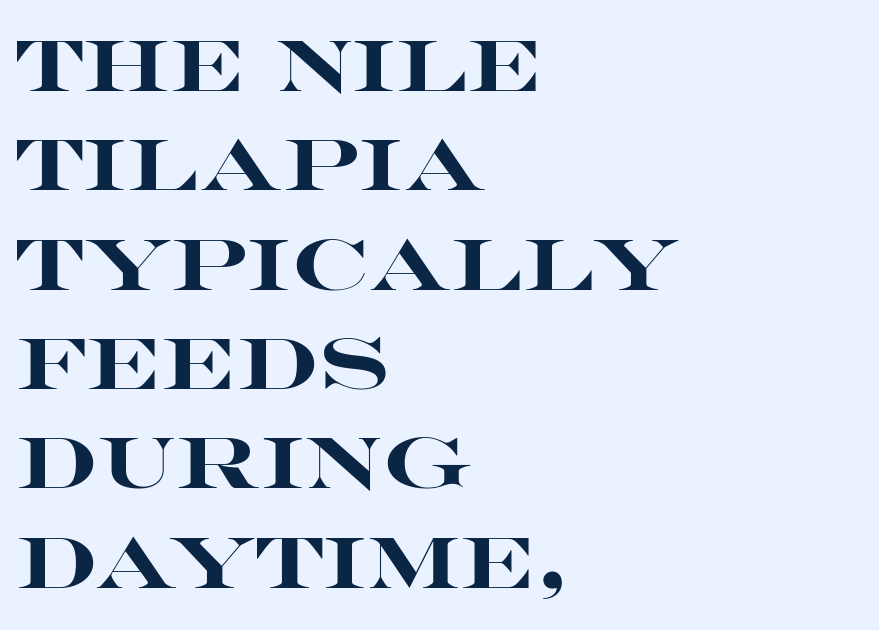
Q: Is the text bold? A: Yes.
Q: Is the text italic (slanted)? A: No, it is upright.
Q: Is the typeface a serif or a sans-serif typeface? A: Serif.
Q: Is the text underlined? A: No.
Q: How is the paragraph aligned? A: Left-aligned.
Q: Is the spacing between letters normal or unusually wide? A: Normal.
Q: Is the spacing between lines tight, normal or loose? A: Normal.
Q: Width (condensed, normal, or wide)? A: Wide.
Q: Stroke contrast? A: High.
Q: x-height? A: Large.
Q: Monospaced? A: No.
